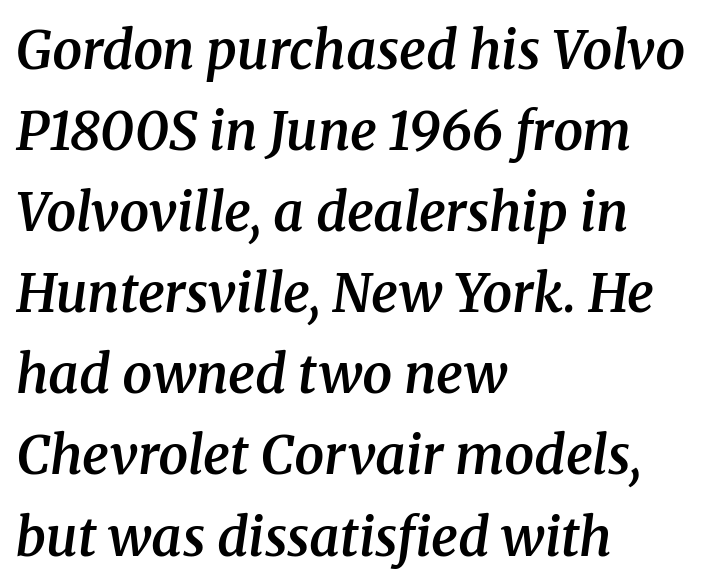
The image shows 53 px semibold serif type, italic (leaning right); set left-aligned, normal line spacing (1.53x), normal letter spacing, not underlined; medium stroke contrast and a medium x-height.
